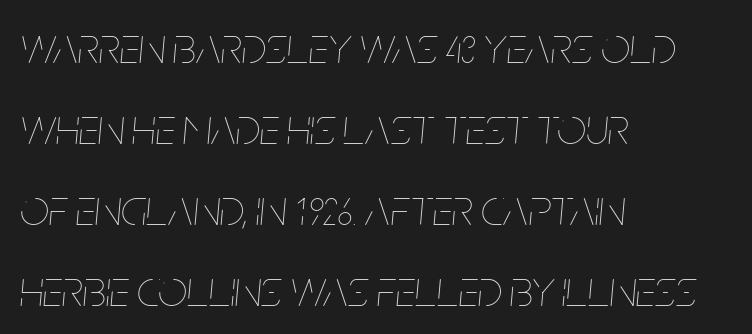
The image shows 51 px thin, condensed type, italic (leaning right); set left-aligned, normal line spacing (1.59x), normal letter spacing, not underlined; low stroke contrast and a large x-height.
